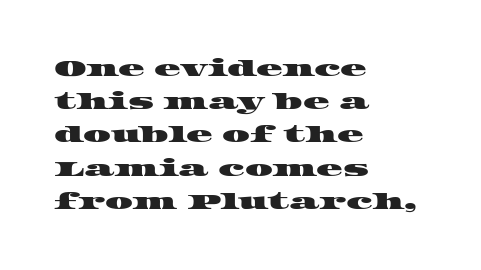
Q: Is the text underlined? A: No.
Q: How is the paragraph aligned? A: Left-aligned.
Q: Is the spacing between letters normal or unusually wide? A: Normal.
Q: Is the spacing between lines tight, normal or loose? A: Normal.
